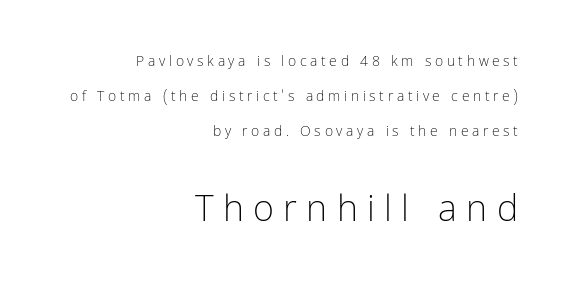
The image shows 36 px light, condensed sans-serif type, upright; set right-aligned, loose line spacing (2.49x), unusually wide letter spacing (+0.26 em), not underlined; the second (bottom) block is 2.57x larger; low stroke contrast and a medium x-height.
